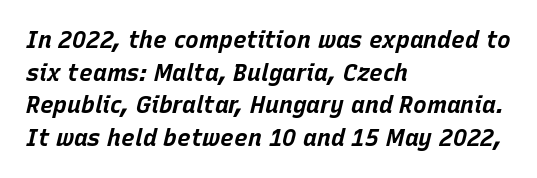
Q: Is the text bold? A: Yes.
Q: Is the text italic (slanted)? A: Yes, it leans right by about 15 degrees.
Q: Is the text underlined? A: No.
Q: How is the paragraph aligned? A: Left-aligned.
Q: Is the spacing between letters normal or unusually wide? A: Normal.
Q: Is the spacing between lines tight, normal or loose? A: Normal.
